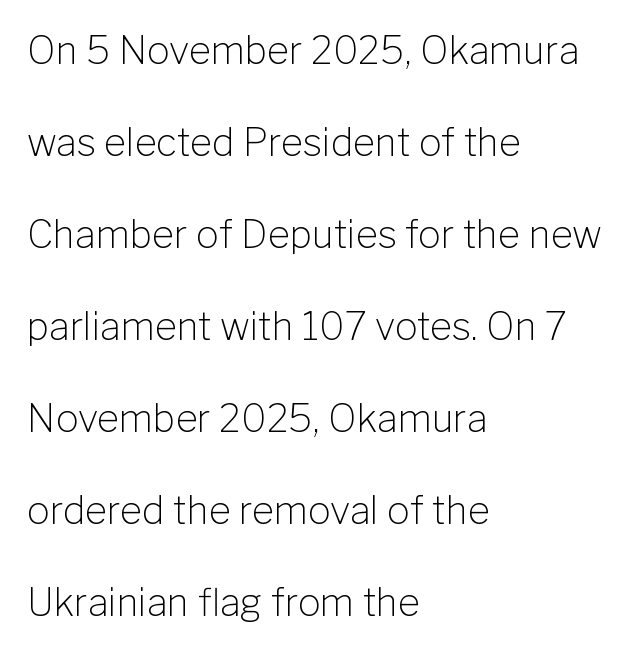
A roman cut, with each character standing at attention. Each letter keeps its own natural width here, so spacing adapts to shape. One-word summary of the alignment: left. Are there feet on the stems? There aren't — it's a sans. Does the leading feel generous? Absolutely, it's lavish. Compared with a typical body face, this is equally light or lighter still.
